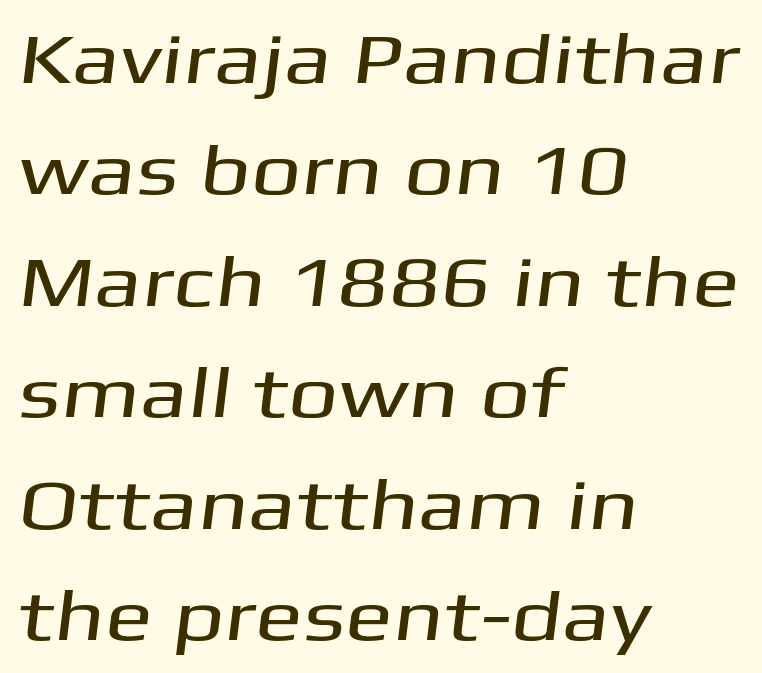
Q: Is the typeface a serif or a sans-serif typeface? A: Sans-serif.
Q: Is the text underlined? A: No.
Q: How is the paragraph aligned? A: Left-aligned.
Q: Is the spacing between letters normal or unusually wide? A: Normal.
Q: Is the spacing between lines tight, normal or loose? A: Normal.
Q: Width (condensed, normal, or wide)? A: Wide.
Q: Stroke contrast? A: Medium.
Q: x-height? A: Medium.
Q: Monospaced? A: No.
